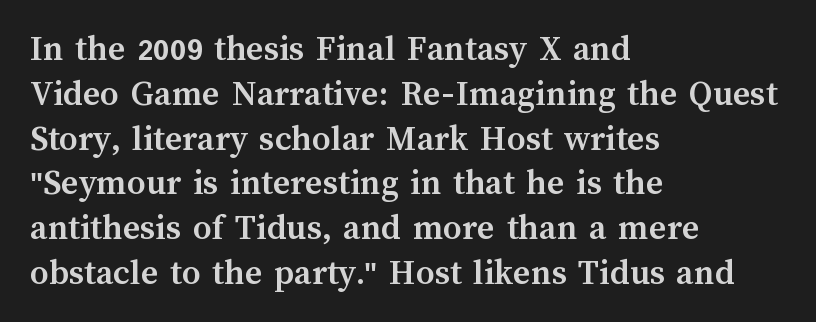
Q: Is the text bold? A: Yes.
Q: Is the text italic (slanted)? A: No, it is upright.
Q: Is the text underlined? A: No.
Q: How is the paragraph aligned? A: Left-aligned.
Q: Is the spacing between letters normal or unusually wide? A: Normal.
Q: Width (condensed, normal, or wide)? A: Normal.
Q: Stroke contrast? A: Medium.
Q: x-height? A: Medium.
Q: Monospaced? A: No.
